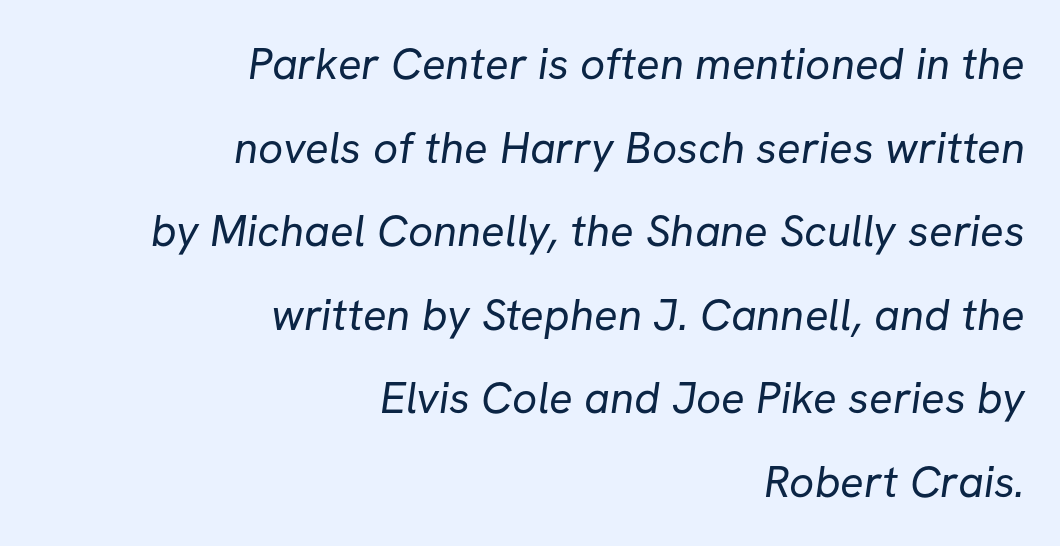
The image shows 44 px regular-weight sans-serif type; set right-aligned, loose line spacing (1.9x), normal letter spacing, not underlined; low stroke contrast and a medium x-height.
